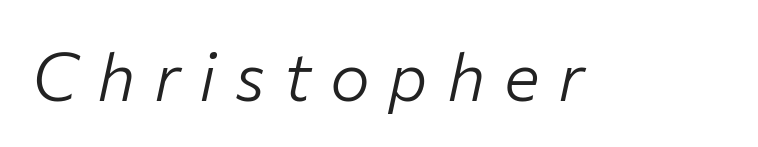
Notice how the stems are inclined rather than vertical — that's the hallmark of italics. Is this a fixed-width face? No — the glyphs have proportional, varying widths. Loose tracking; the words dissolve into strings of separated letters. The area under the type is left untouched. On a weight scale, this lands at 450 or below.
